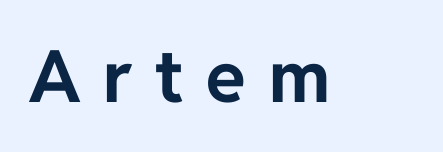
The image shows 72 px bold sans-serif type, upright; set unusually wide letter spacing (+0.32 em), not underlined; low stroke contrast and a medium x-height.
